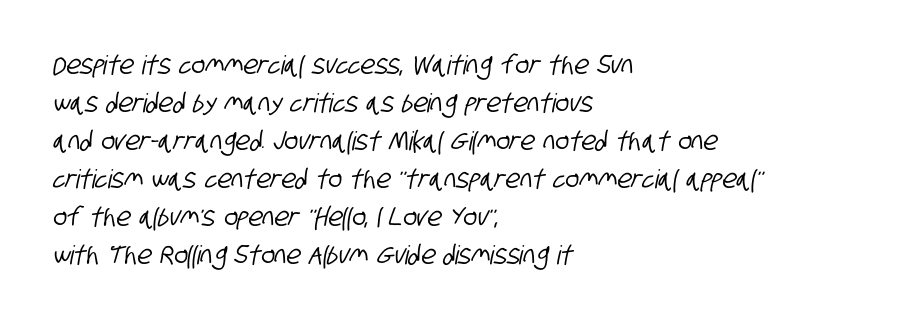
Q: Is the text underlined? A: No.
Q: How is the paragraph aligned? A: Left-aligned.
Q: Is the spacing between letters normal or unusually wide? A: Normal.
Q: Is the spacing between lines tight, normal or loose? A: Normal.
